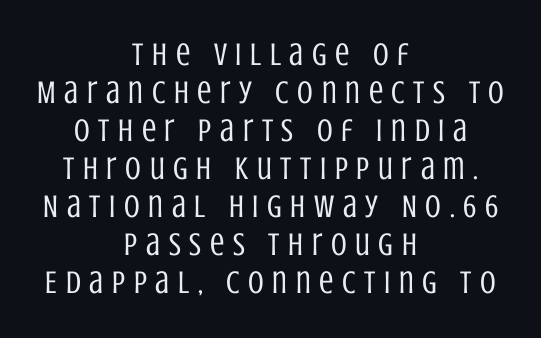
Varying glyph widths throughout — classic text-font behaviour. Is this a heavy cut? Hardly; it is regular or lighter. Look at the tracking — it's clearly loosened, letters drifting apart. Each line is balanced around a shared central axis. This is the regular roman posture of the typeface.
